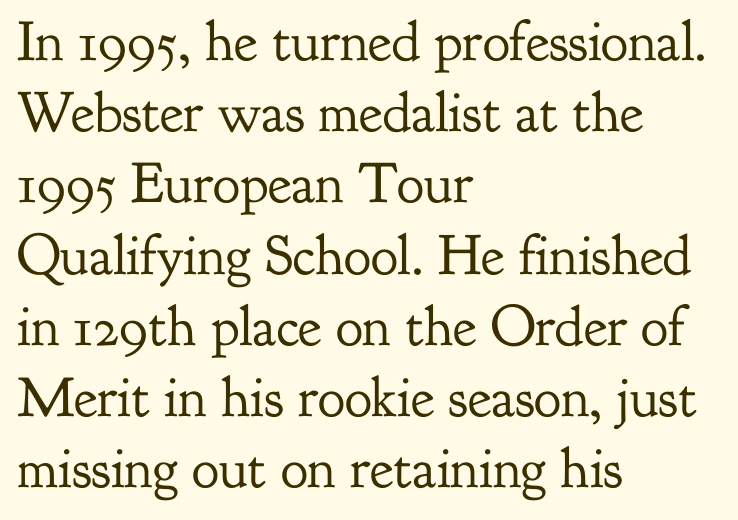
Q: Is the text bold? A: No.
Q: Is the text italic (slanted)? A: No, it is upright.
Q: Is the typeface a serif or a sans-serif typeface? A: Serif.
Q: Is the text underlined? A: No.
Q: How is the paragraph aligned? A: Left-aligned.
Q: Is the spacing between letters normal or unusually wide? A: Normal.
Q: Is the spacing between lines tight, normal or loose? A: Normal.
Q: Width (condensed, normal, or wide)? A: Normal.
Q: Stroke contrast? A: Low.
Q: x-height? A: Small.
Q: Monospaced? A: No.
